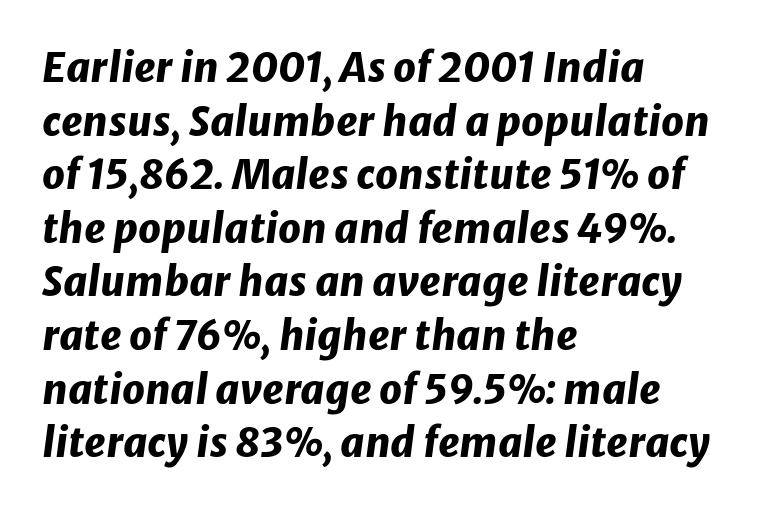
A full-strength bold gives these letters their thick strokes. The letters sit at their default tracking, neither squeezed nor spread. Layout note: lines flush left. The zone under the glyphs is completely vacant. The text carries the slant typical of an italic or oblique font.
